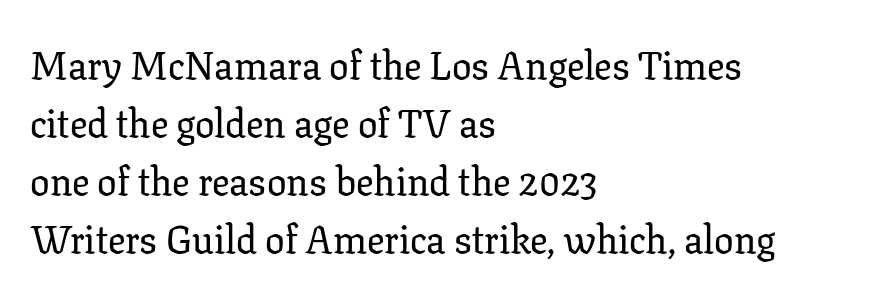
{"serif": "yes", "italic": "no", "width": "normal", "stroke_contrast": "low", "x_height": "medium", "monospaced": "no", "underline": "no", "align": "left", "line_spacing": "normal", "line_spacing_ratio": 1.49, "letter_spacing": "normal", "letter_spacing_em": 0.0, "glyph_px": 39}
